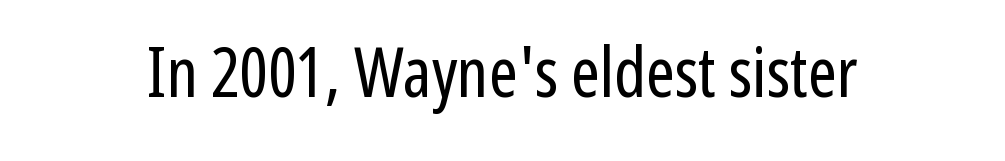
The image shows 69 px regular-weight, condensed sans-serif type, upright; set normal letter spacing, not underlined; low stroke contrast and a medium x-height.
